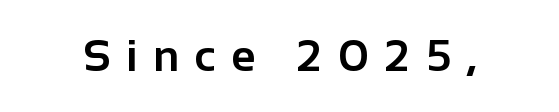
Type style note: lacks serifs. Every letter is thick-stroked: bold, no question. The space beneath each line is pristine and unruled. This is the regular roman posture of the typeface. The letters advance in unequal steps, a hallmark of proportional type.
